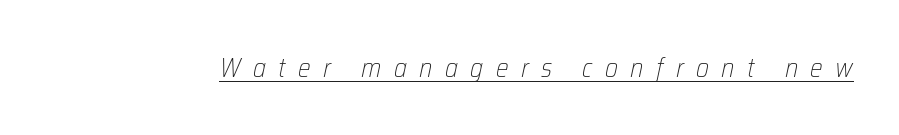
{"italic": "yes", "lean": "right", "slant_degrees": 12, "bold": "no", "underline": "yes", "letter_spacing": "wide", "letter_spacing_em": 0.46, "glyph_px": 27}
